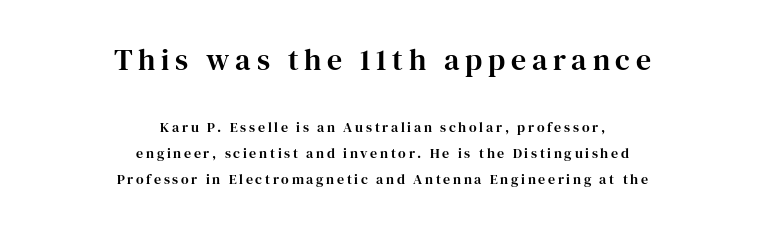
The image shows 30 px serif type, upright; set centered, line spacing 1.85x, not underlined; the first (top) block is 2.14x larger; high stroke contrast and a medium x-height.
